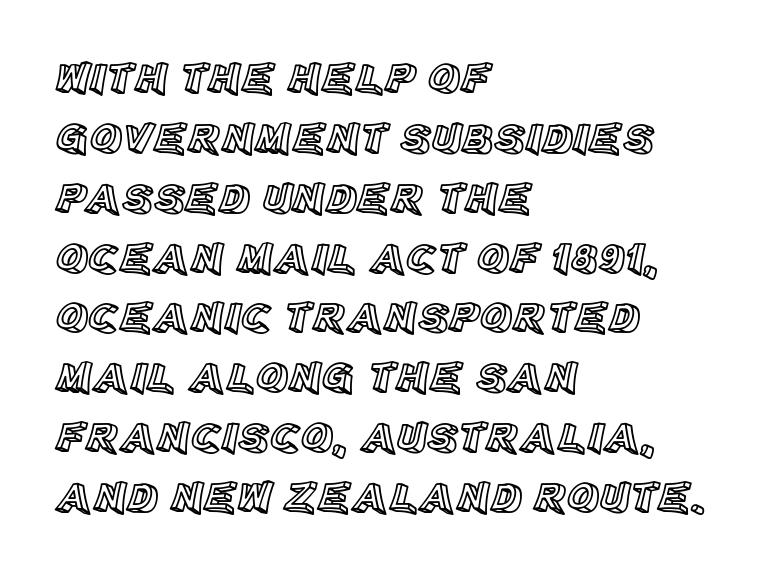
{"width": "normal", "x_height": "large", "monospaced": "no", "underline": "no", "align": "left", "line_spacing": "normal", "line_spacing_ratio": 1.36, "letter_spacing": "normal", "letter_spacing_em": 0.0, "glyph_px": 44}
